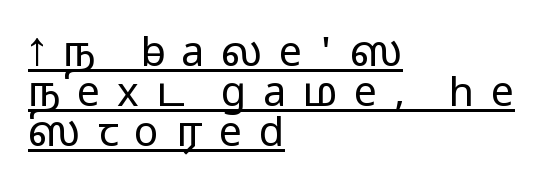
The image shows 41 px light, wide sans-serif type, upright; set left-aligned, tight line spacing (0.97x), unusually wide letter spacing (+0.41 em), underlined; low stroke contrast and a medium x-height.
